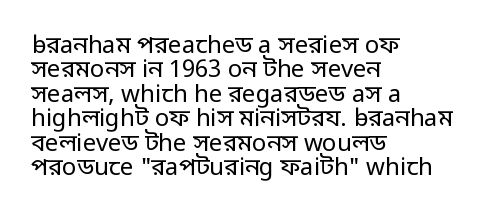
The image shows 24 px text type, upright; set left-aligned, tight line spacing (1.02x), normal letter spacing, not underlined.
